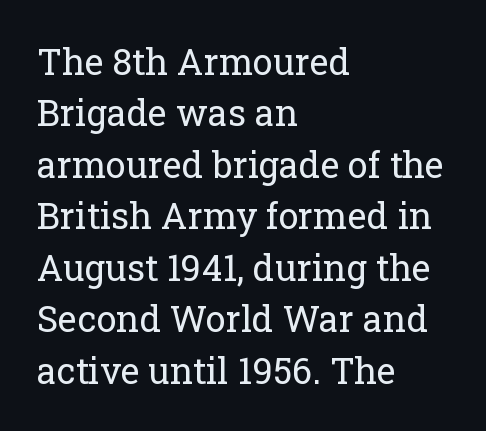
{"serif": "yes", "italic": "no", "bold": "no", "weight": "regular", "width": "normal", "stroke_contrast": "low", "x_height": "medium", "monospaced": "no", "underline": "no", "align": "left", "line_spacing": "normal", "line_spacing_ratio": 1.43, "letter_spacing": "normal", "letter_spacing_em": 0.0, "glyph_px": 36}
